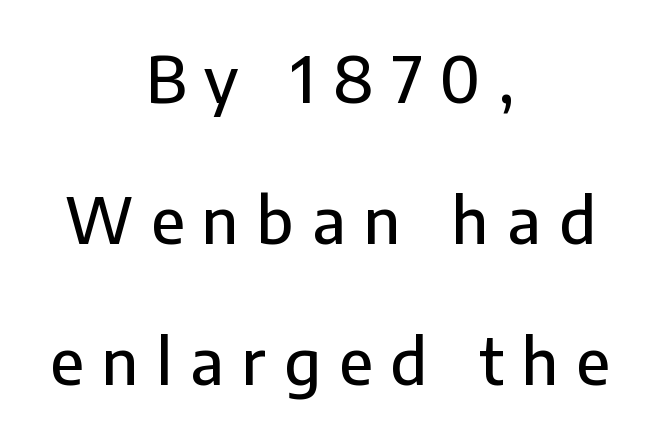
Quick note: not italic, upright. Character widths vary here, with narrow letters taking less room than wide ones. Check the space under the baseline: it is left empty. Typographically, this falls in the sans-serif category. Where is the straight margin? There isn't one; the lines are centered.
